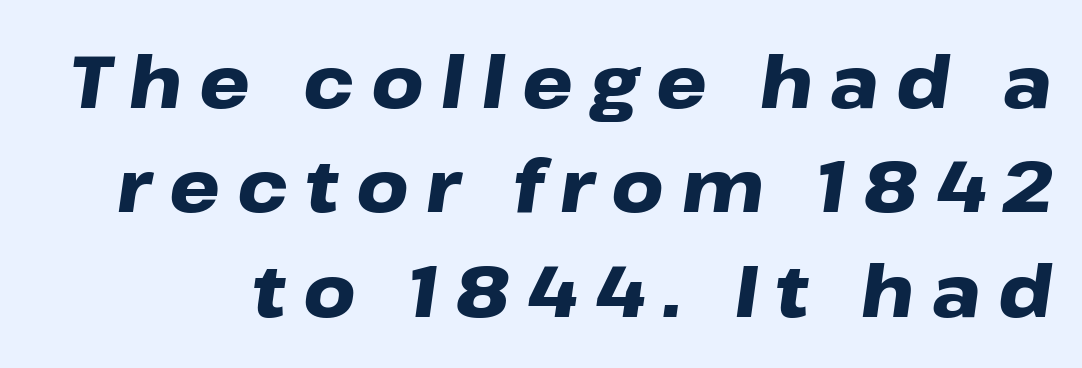
{"italic": "yes", "lean": "right", "slant_degrees": 8, "bold": "yes", "weight": "heavy", "width": "wide", "stroke_contrast": "low", "x_height": "medium", "monospaced": "no", "underline": "no", "line_spacing": "normal", "line_spacing_ratio": 1.45, "letter_spacing": "wide", "letter_spacing_em": 0.24, "glyph_px": 72}
